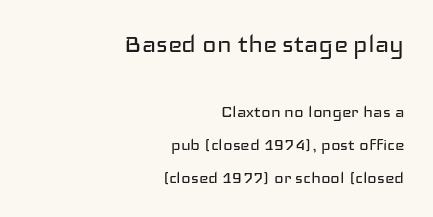
The image shows 30 px regular-weight, wide sans-serif type, upright; set right-aligned, normal line spacing (1.64x), normal letter spacing, not underlined; the first (top) block is 1.5x larger; low stroke contrast and a medium x-height.
